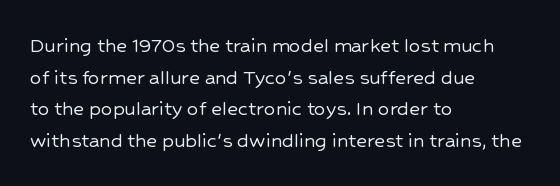
The image shows 23 px text type, upright; set left-aligned, normal line spacing (1.37x), normal letter spacing, not underlined.
